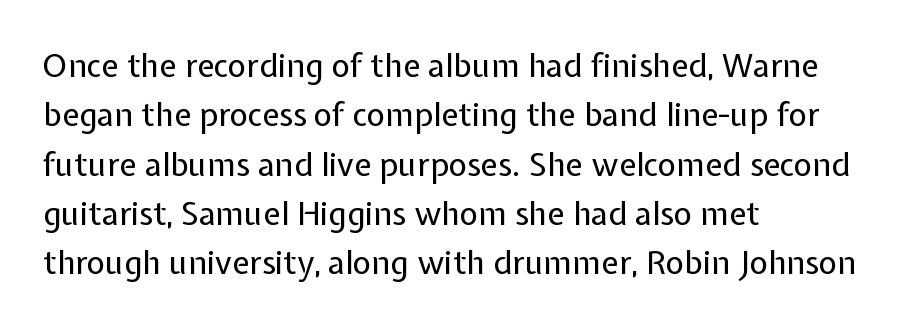
The image shows 32 px regular-weight sans-serif type, upright; set left-aligned, normal line spacing (1.54x), normal letter spacing, not underlined; low stroke contrast and a medium x-height.
